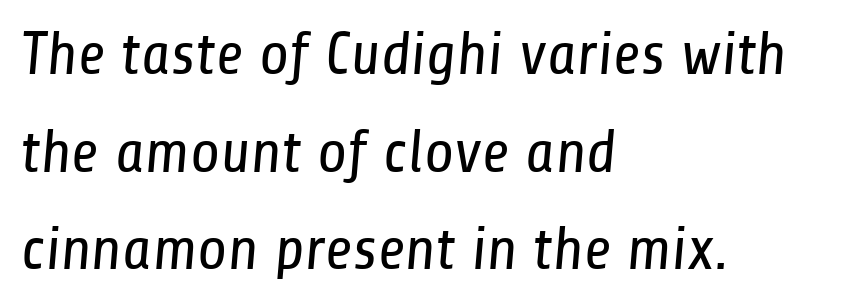
Q: Is the text bold? A: No.
Q: Is the typeface a serif or a sans-serif typeface? A: Sans-serif.
Q: Is the text underlined? A: No.
Q: How is the paragraph aligned? A: Left-aligned.
Q: Is the spacing between letters normal or unusually wide? A: Normal.
Q: Is the spacing between lines tight, normal or loose? A: Normal.
Q: Width (condensed, normal, or wide)? A: Condensed.
Q: Stroke contrast? A: Low.
Q: x-height? A: Medium.
Q: Monospaced? A: No.
